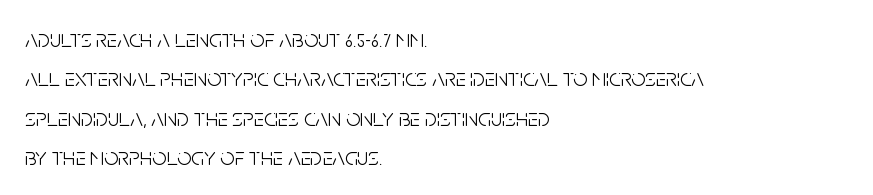
The image shows 25 px text type, upright; set left-aligned, normal line spacing (1.58x), normal letter spacing, not underlined.
